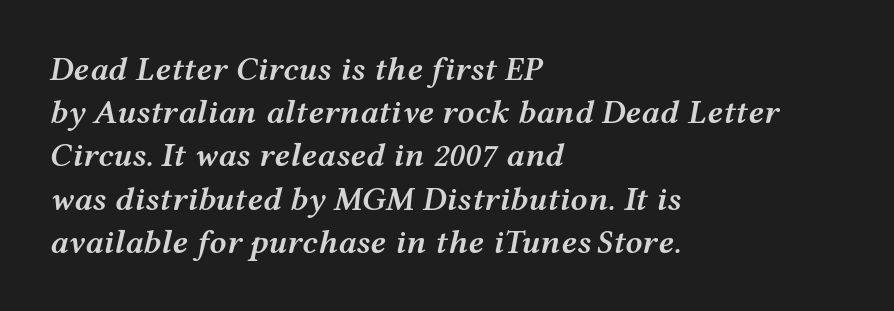
Each new line begins a customary step beneath the previous one. The rendering uses natural spacing where letterforms have individual widths. Strokes here are thickened, but only to semibold level. The typography opts for an oblique posture over an upright one. Anything drawn beneath the words? Only blank space.
